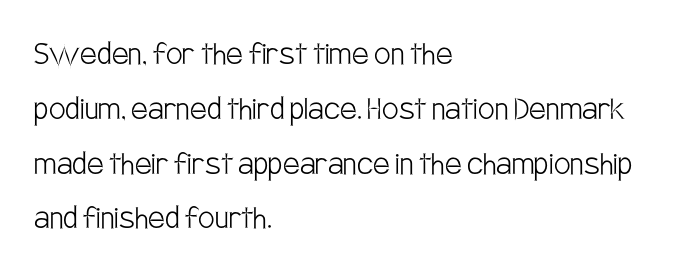
Q: Is the text bold? A: No.
Q: Is the text italic (slanted)? A: No, it is upright.
Q: Is the typeface a serif or a sans-serif typeface? A: Sans-serif.
Q: Is the text underlined? A: No.
Q: How is the paragraph aligned? A: Left-aligned.
Q: Is the spacing between letters normal or unusually wide? A: Normal.
Q: Is the spacing between lines tight, normal or loose? A: Normal.
Q: Width (condensed, normal, or wide)? A: Condensed.
Q: Stroke contrast? A: Low.
Q: x-height? A: Large.
Q: Monospaced? A: No.
